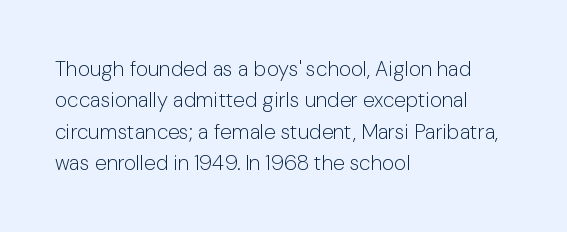
The image shows 21 px text type, upright; set left-aligned, normal line spacing (1.49x), normal letter spacing, not underlined.
